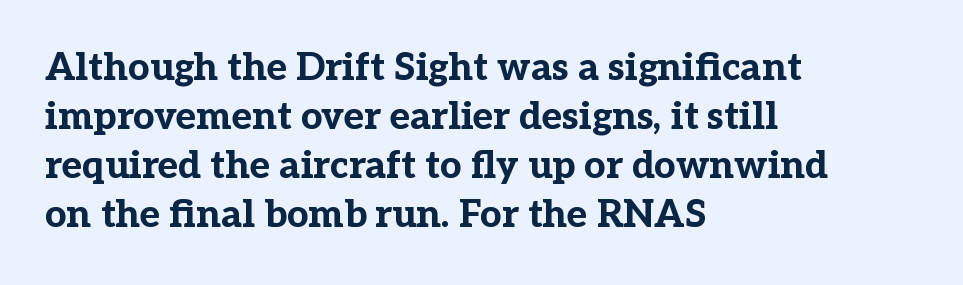
Q: Is the text bold? A: Yes.
Q: Is the text italic (slanted)? A: No, it is upright.
Q: Is the typeface a serif or a sans-serif typeface? A: Serif.
Q: Is the text underlined? A: No.
Q: How is the paragraph aligned? A: Left-aligned.
Q: Is the spacing between letters normal or unusually wide? A: Normal.
Q: Is the spacing between lines tight, normal or loose? A: Normal.
Q: Width (condensed, normal, or wide)? A: Normal.
Q: Stroke contrast? A: Low.
Q: x-height? A: Medium.
Q: Monospaced? A: No.
